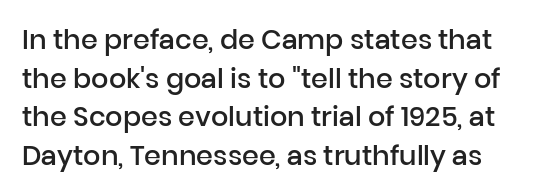
{"italic": "no", "bold": "semi", "underline": "no", "line_spacing": "normal", "line_spacing_ratio": 1.43, "letter_spacing": "normal", "letter_spacing_em": 0.0, "glyph_px": 27}
